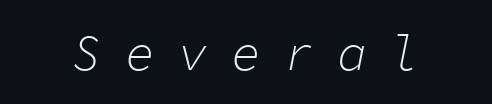
The image shows 50 px light type, italic (leaning right), monospaced; set unusually wide letter spacing (+0.46 em), not underlined; low stroke contrast and a medium x-height.
